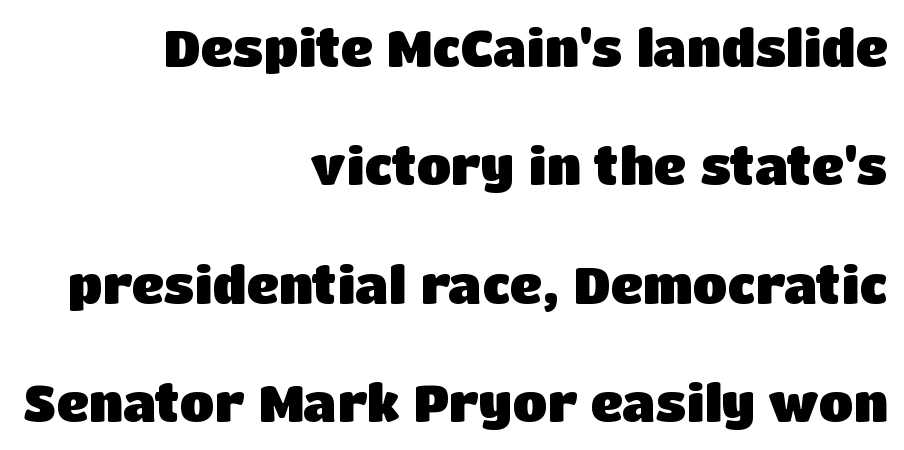
{"serif": "no", "italic": "no", "bold": "yes", "weight": "heavy", "width": "normal", "stroke_contrast": "low", "x_height": "large", "monospaced": "no", "underline": "no", "align": "right", "line_spacing": "loose", "line_spacing_ratio": 2.37, "letter_spacing": "normal", "letter_spacing_em": 0.0, "glyph_px": 50}
